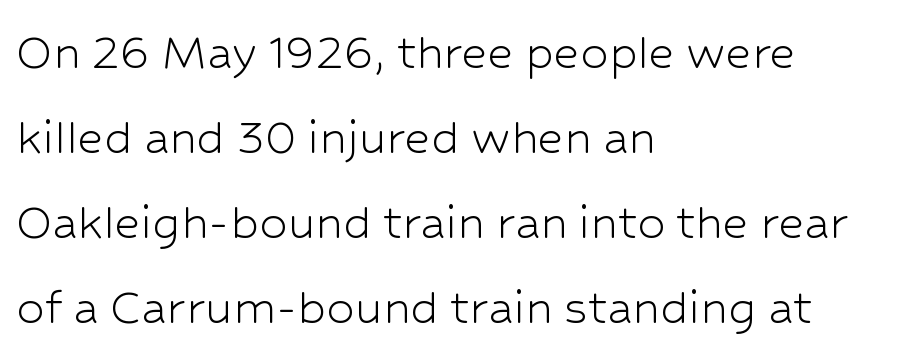
Q: Is the text bold? A: No.
Q: Is the text italic (slanted)? A: No, it is upright.
Q: Is the typeface a serif or a sans-serif typeface? A: Sans-serif.
Q: Is the text underlined? A: No.
Q: How is the paragraph aligned? A: Left-aligned.
Q: Is the spacing between letters normal or unusually wide? A: Normal.
Q: Is the spacing between lines tight, normal or loose? A: Normal.
Q: Width (condensed, normal, or wide)? A: Normal.
Q: Stroke contrast? A: Low.
Q: x-height? A: Medium.
Q: Monospaced? A: No.
